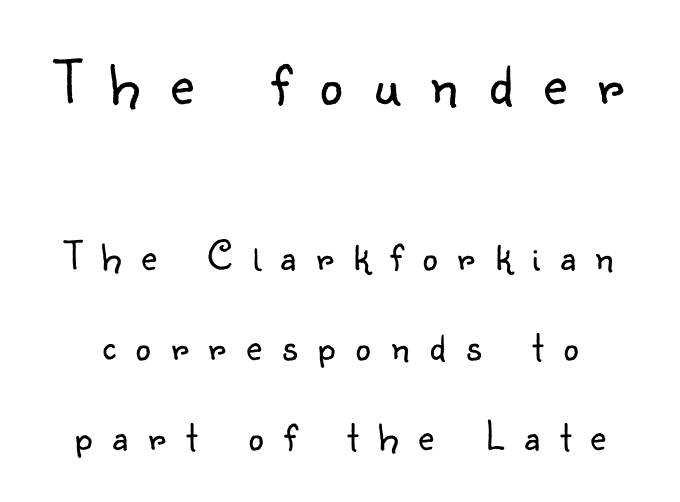
{"serif": "no", "italic": "no", "bold": "no", "weight": "light", "width": "normal", "stroke_contrast": "low", "x_height": "small", "monospaced": "no", "underline": "no", "line_spacing": "loose", "line_spacing_ratio": 2.09, "letter_spacing": "wide", "letter_spacing_em": 0.47, "larger_block": "first", "size_ratio": 1.51, "glyph_px": 65}
